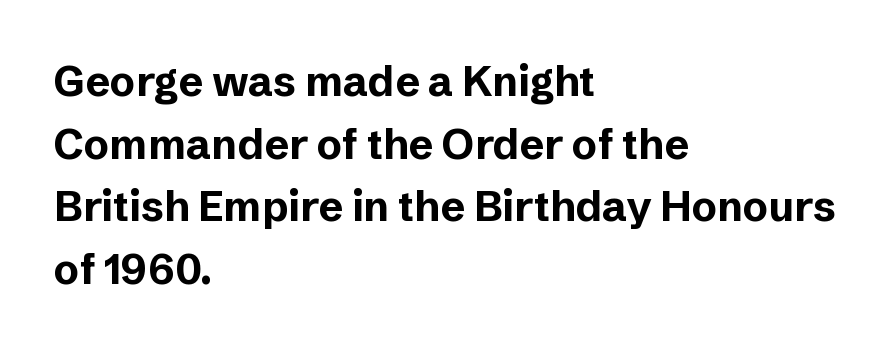
The image shows 42 px bold sans-serif type, upright; set left-aligned, normal line spacing (1.49x), normal letter spacing, not underlined; low stroke contrast and a medium x-height.
